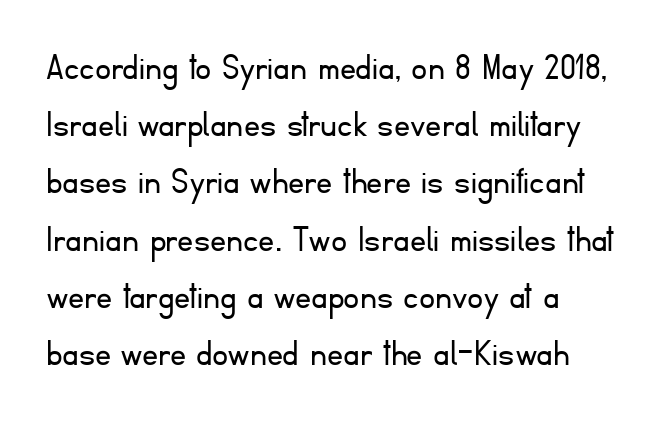
The image shows 40 px light sans-serif type, upright; set left-aligned, normal line spacing (1.43x), normal letter spacing, not underlined; low stroke contrast and a small x-height.
